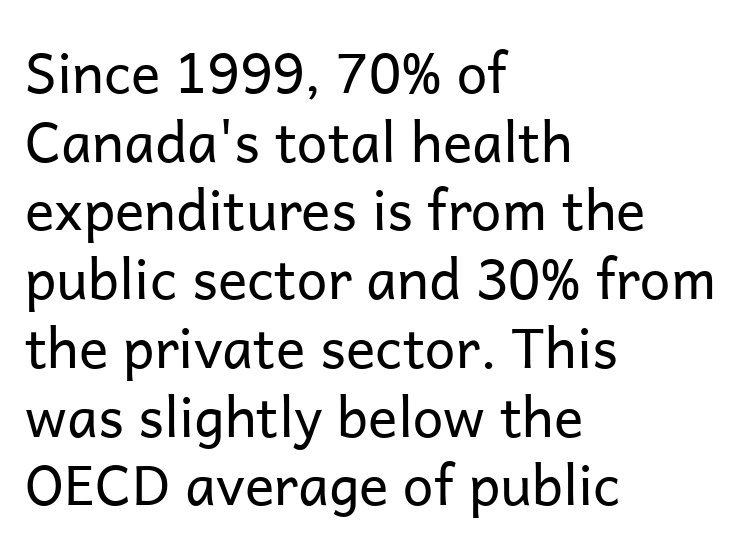
{"serif": "no", "italic": "no", "bold": "no", "weight": "regular", "width": "normal", "stroke_contrast": "low", "x_height": "medium", "monospaced": "no", "underline": "no", "align": "left", "line_spacing": "normal", "line_spacing_ratio": 1.25, "letter_spacing": "normal", "letter_spacing_em": 0.0, "glyph_px": 55}
